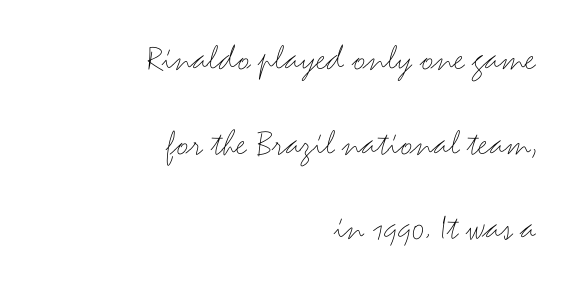
These lines are rendered in a variable-pitch font. Glyph-to-glyph distance matches everyday printed text. Typeset ragged left — the right edge is the straight one. The letters look calm and open, with moderate or lighter stems. The words here are not underlined.
